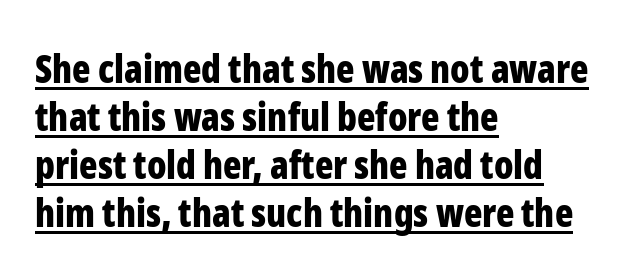
A typesetter would label this face a sans. This sample has the flowing, uneven cadence of proportional lettering. Heavy-handed strokes throughout: this text is bold. The specimen includes a rule beneath the text block's lines. The passage is arranged the way most books set body copy — flush left.
